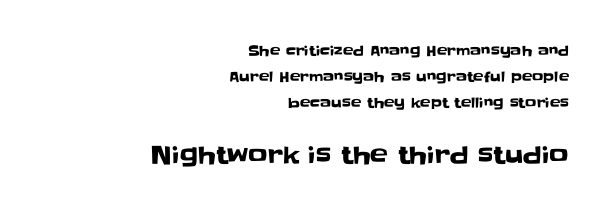
Q: Is the text italic (slanted)? A: No, it is upright.
Q: Is the text underlined? A: No.
Q: How is the paragraph aligned? A: Right-aligned.
Q: Is the spacing between letters normal or unusually wide? A: Normal.
Q: Which block of text is set in a larger size, the first (top) or the second (bottom)? A: The second (bottom) one.
